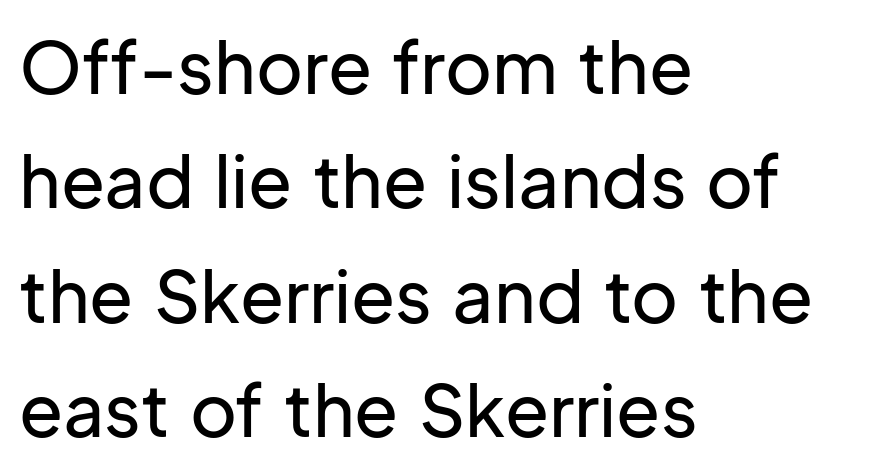
Is this a fixed-width face? No — the glyphs have proportional, varying widths. Between one letter and the next there's only the usual sliver of space. Line starts are locked; line ends wander. No feet cap the strokes, marking this as sans-serif type. No word sits above an underline.
